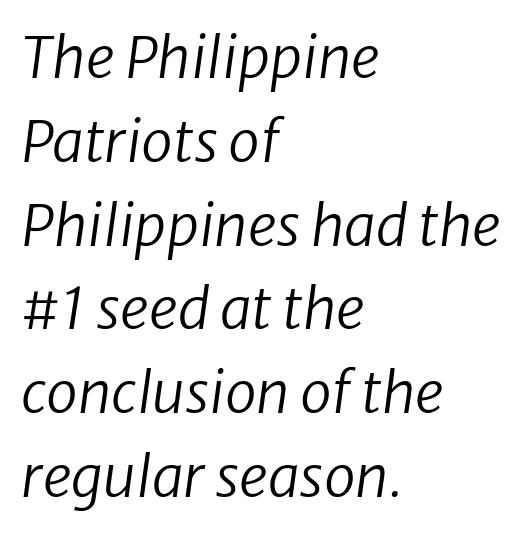
These lines sit exactly where default settings would place them. Note the varied advance widths — an 'i' is clearly narrower than an 'm'. Observe the ordinary spacing: letters are neighbours, not strangers. Descenders are the only things crossing below the line.
